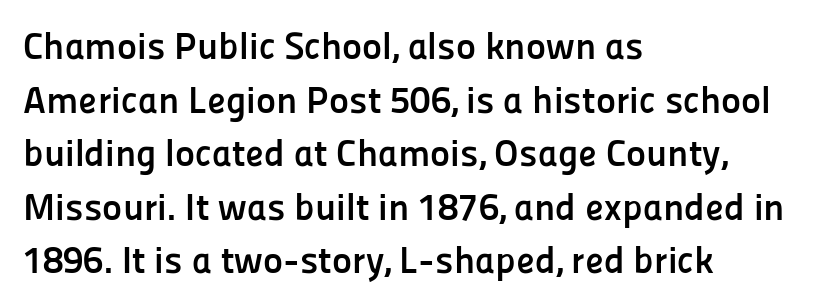
Q: Is the text bold? A: Yes.
Q: Is the text italic (slanted)? A: No, it is upright.
Q: Is the typeface a serif or a sans-serif typeface? A: Sans-serif.
Q: Is the text underlined? A: No.
Q: How is the paragraph aligned? A: Left-aligned.
Q: Is the spacing between letters normal or unusually wide? A: Normal.
Q: Is the spacing between lines tight, normal or loose? A: Normal.
Q: Width (condensed, normal, or wide)? A: Normal.
Q: Stroke contrast? A: Low.
Q: x-height? A: Medium.
Q: Monospaced? A: No.
